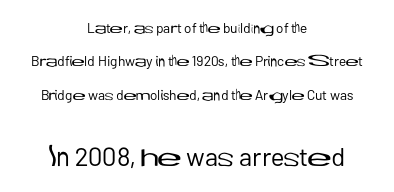
{"italic": "no", "bold": "no", "underline": "no", "align": "center", "line_spacing": "loose", "line_spacing_ratio": 2.39, "letter_spacing": "normal", "letter_spacing_em": 0.0, "larger_block": "second", "size_ratio": 1.86, "glyph_px": 26}
